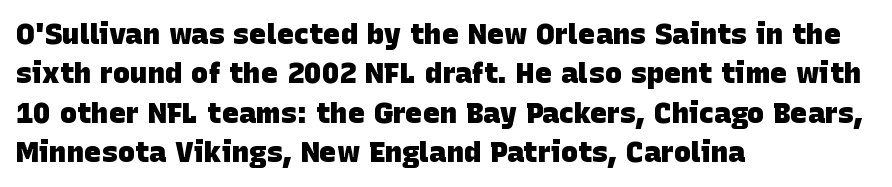
A student would call this left alignment; a typographer would say flush left, rag right. The foot of each line stays bare and open. The designer left line spacing at the default. The rendering uses natural spacing where letterforms have individual widths. Glyph-to-glyph distance matches everyday printed text. Strokes here are thick enough to call this a true bold.
